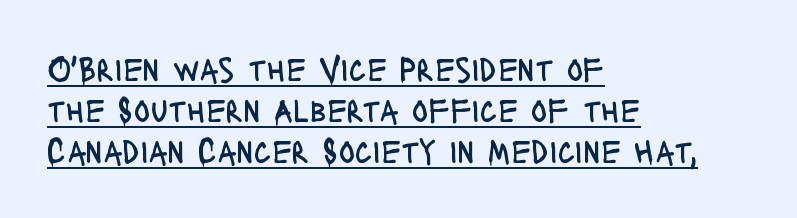
Q: Is the text bold? A: No.
Q: Is the text italic (slanted)? A: No, it is upright.
Q: Is the typeface a serif or a sans-serif typeface? A: Sans-serif.
Q: Is the text underlined? A: Yes.
Q: How is the paragraph aligned? A: Left-aligned.
Q: Is the spacing between letters normal or unusually wide? A: Normal.
Q: Width (condensed, normal, or wide)? A: Condensed.
Q: Stroke contrast? A: Low.
Q: x-height? A: Large.
Q: Monospaced? A: No.
